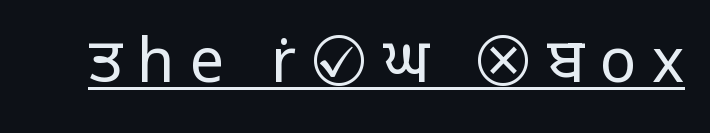
{"serif": "no", "italic": "no", "bold": "no", "weight": "light", "width": "normal", "stroke_contrast": "low", "x_height": "large", "monospaced": "no", "underline": "yes", "letter_spacing": "wide", "letter_spacing_em": 0.25, "glyph_px": 61}
